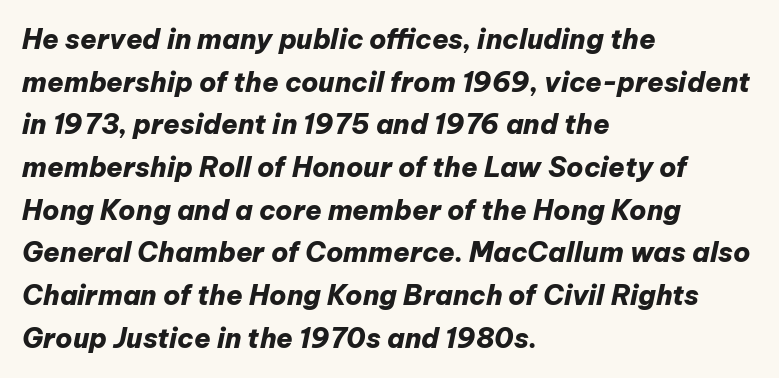
The image shows 27 px bold type, italic (leaning right); set left-aligned, normal line spacing (1.58x), normal letter spacing, not underlined.
